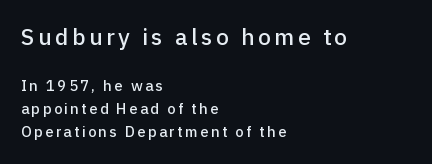
Q: Is the text italic (slanted)? A: No, it is upright.
Q: Is the text underlined? A: No.
Q: How is the paragraph aligned? A: Left-aligned.
Q: Is the spacing between lines tight, normal or loose? A: Normal.
Q: Which block of text is set in a larger size, the first (top) or the second (bottom)? A: The first (top) one.
